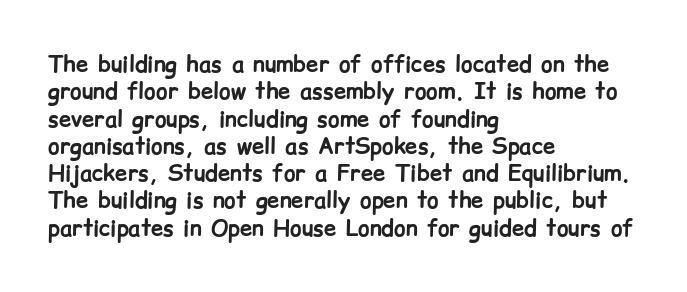
{"italic": "no", "bold": "yes", "underline": "no", "align": "left", "line_spacing_ratio": 1.24, "letter_spacing": "normal", "letter_spacing_em": 0.0, "glyph_px": 22}
